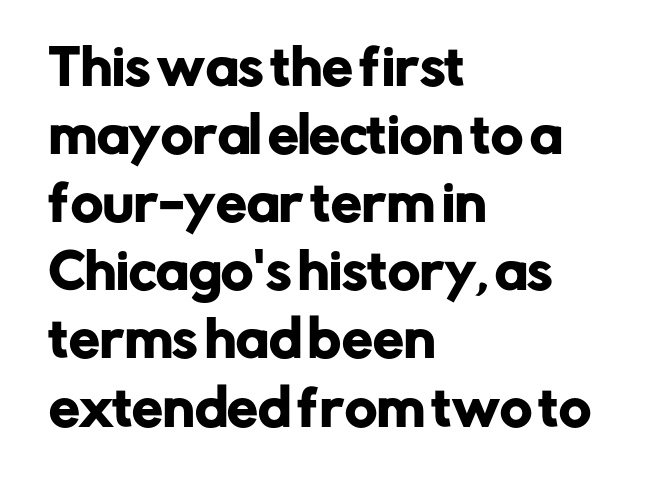
{"serif": "no", "italic": "no", "width": "normal", "stroke_contrast": "low", "x_height": "medium", "monospaced": "no", "underline": "no", "align": "left", "line_spacing": "normal", "line_spacing_ratio": 1.39, "letter_spacing": "normal", "letter_spacing_em": 0.0, "glyph_px": 49}
